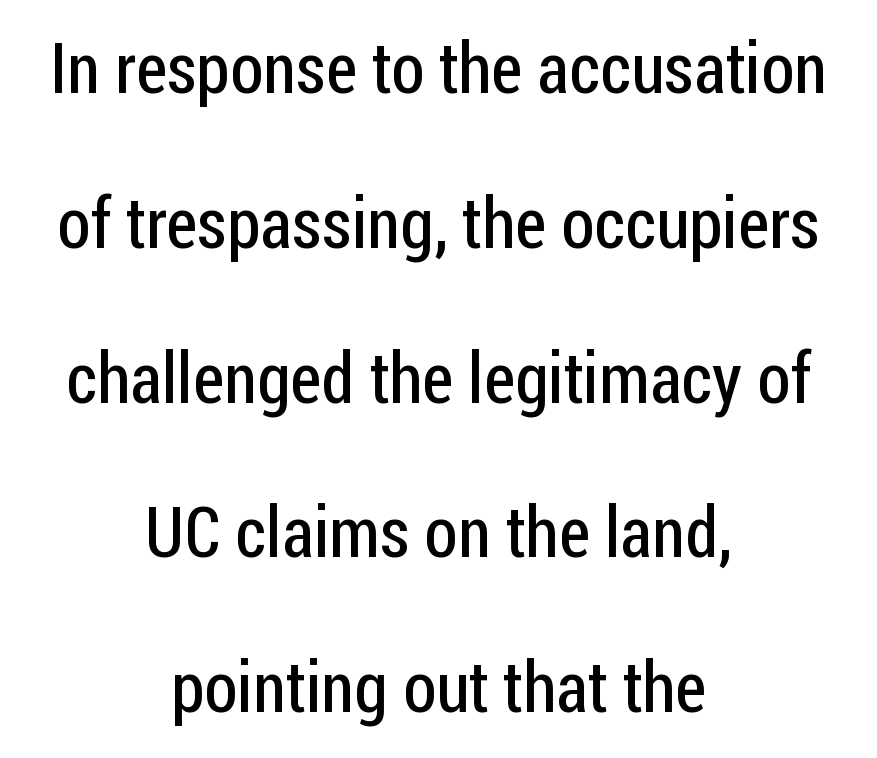
{"serif": "no", "italic": "no", "bold": "no", "weight": "regular", "width": "condensed", "stroke_contrast": "low", "x_height": "medium", "monospaced": "no", "underline": "no", "align": "center", "line_spacing": "loose", "line_spacing_ratio": 2.18, "letter_spacing": "normal", "letter_spacing_em": 0.0, "glyph_px": 71}
